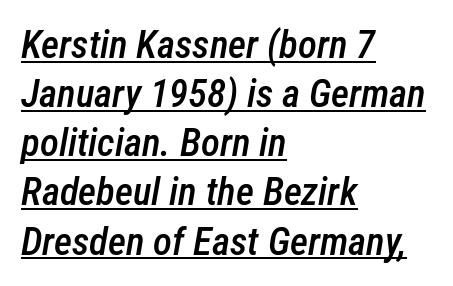
Students, observe the line beneath the letters — that is underlining. Each letter keeps its own natural width here, so spacing adapts to shape. This rendering uses left alignment, leaving the right contour irregular. I'd describe the lettering as semibold — firm but not a full bold. It's the slanting kind of type.
